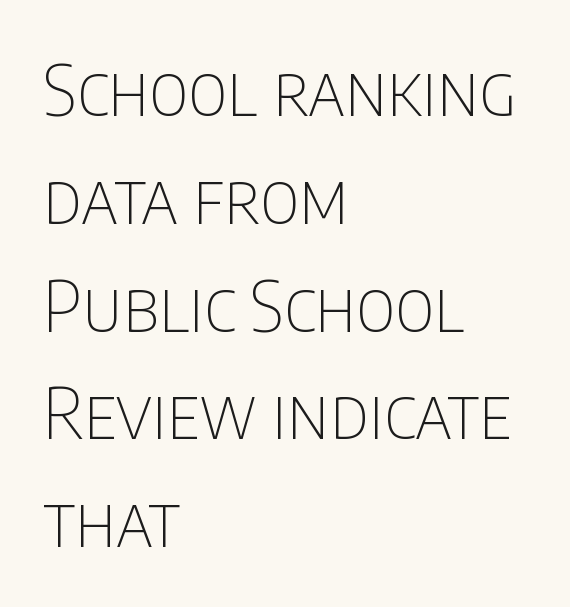
The passage is arranged the way most books set body copy — flush left. Here the designer chose a conventional face with non-uniform glyph widths. Regular leading. The font sits on the lighter half of the weight spectrum, regular included.
